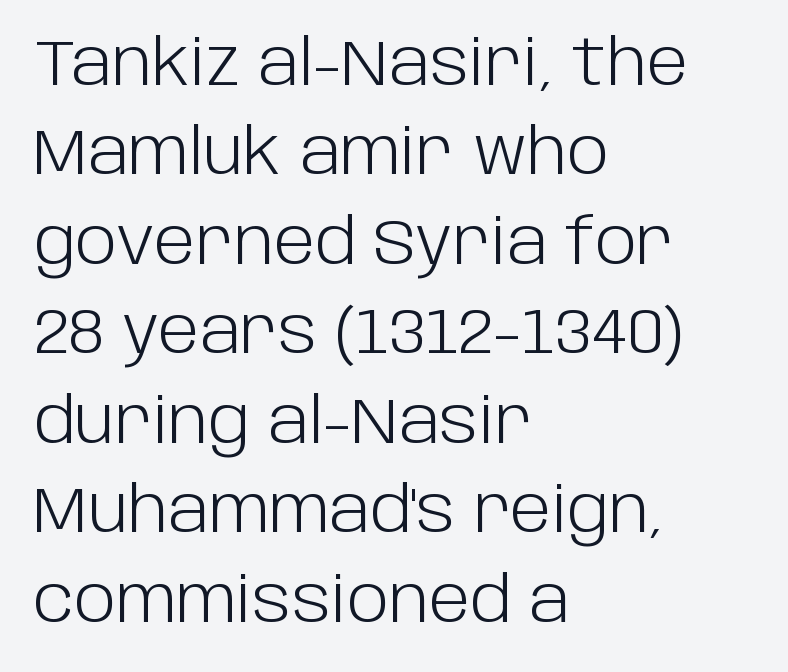
The image shows 63 px light sans-serif type, upright; set left-aligned, normal line spacing (1.42x), normal letter spacing, not underlined; low stroke contrast and a large x-height.
